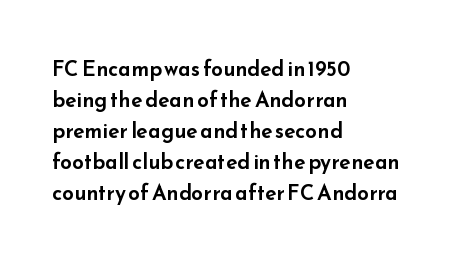
Q: Is the text italic (slanted)? A: No, it is upright.
Q: Is the text underlined? A: No.
Q: How is the paragraph aligned? A: Left-aligned.
Q: Is the spacing between letters normal or unusually wide? A: Normal.
Q: Is the spacing between lines tight, normal or loose? A: Normal.
